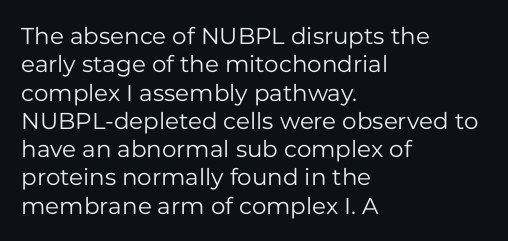
The image shows 23 px text type, upright; set left-aligned, line spacing 1.23x, normal letter spacing, not underlined.
